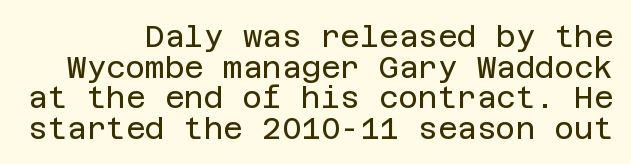
Is the letter spacing exaggerated? No — it looks like the ordinary default. Underlining? Definitely not there. A typesetter would label this face a sans. The space between consecutive lines is stingy. A quiet, ordinary-to-light weight characterises the typeface.
